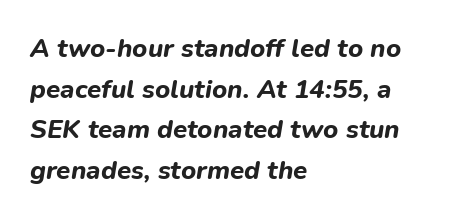
The image shows 26 px bold type, italic (leaning right); set left-aligned, normal line spacing (1.56x), normal letter spacing, not underlined.
